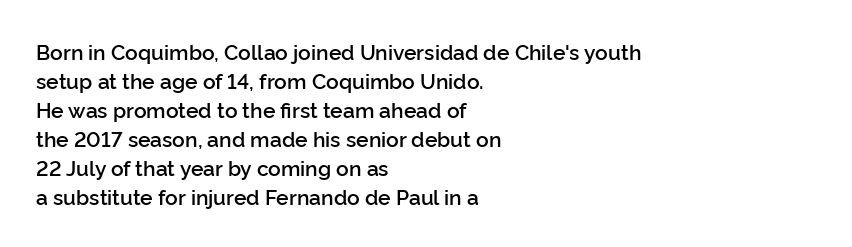
Q: Is the text bold? A: Semi-bold.
Q: Is the text italic (slanted)? A: No, it is upright.
Q: Is the text underlined? A: No.
Q: How is the paragraph aligned? A: Left-aligned.
Q: Is the spacing between letters normal or unusually wide? A: Normal.
Q: Is the spacing between lines tight, normal or loose? A: Normal.
